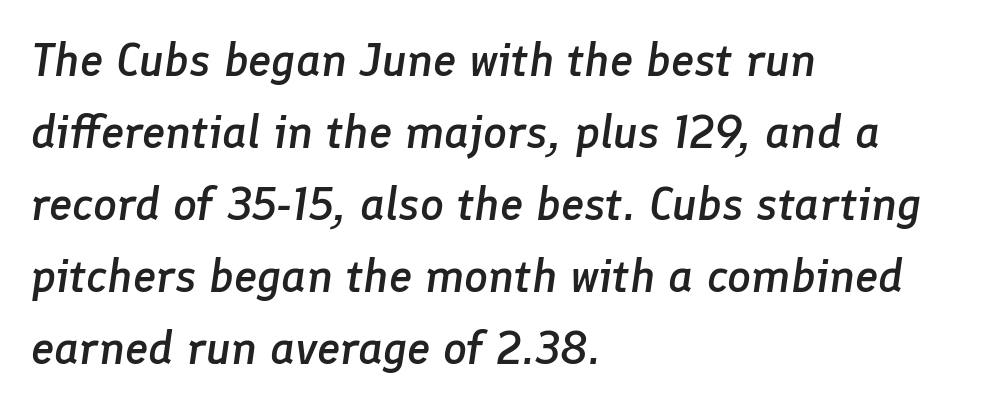
{"italic": "yes", "lean": "right", "slant_degrees": 8, "bold": "semi", "weight": "semibold", "width": "normal", "stroke_contrast": "low", "x_height": "medium", "monospaced": "no", "underline": "no", "align": "left", "line_spacing": "normal", "line_spacing_ratio": 1.53, "letter_spacing": "normal", "letter_spacing_em": 0.0, "glyph_px": 47}
